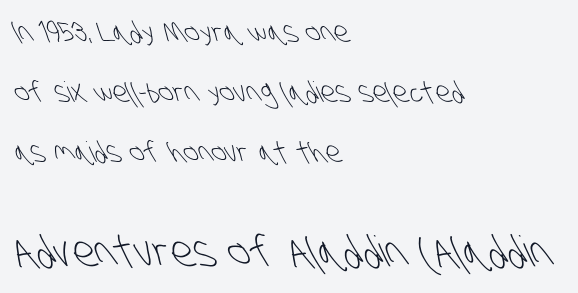
{"serif": "no", "bold": "no", "weight": "light", "width": "condensed", "stroke_contrast": "low", "x_height": "large", "monospaced": "no", "underline": "no", "align": "left", "line_spacing": "loose", "line_spacing_ratio": 2.14, "letter_spacing": "normal", "letter_spacing_em": 0.0, "larger_block": "second", "size_ratio": 1.5, "glyph_px": 42}
